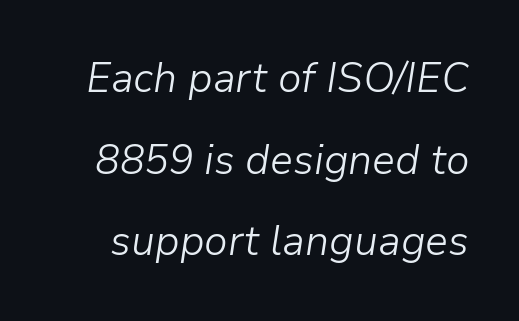
The image shows 41 px light type, italic (leaning right); set loose line spacing (1.99x), normal letter spacing, not underlined; low stroke contrast and a medium x-height.
